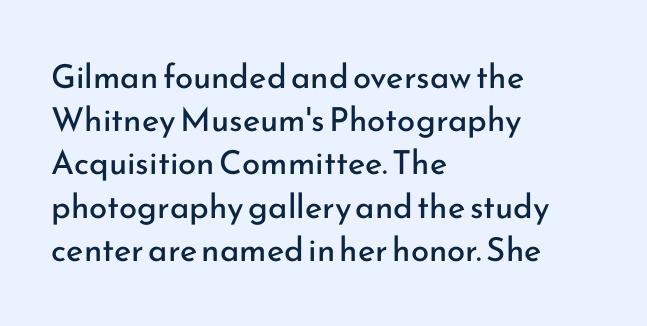
The space directly below the letters is spotless. Where is the straight margin? On the left. No letter is thick-stroked: the sample isn't bold. The letters stand upright; this is a roman face. Grotesque or geometric, the face here clearly has no serifs. Tracking value appears to be zero — textbook default spacing.
